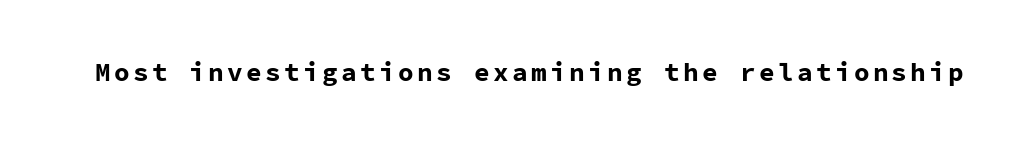
The image shows 26 px bold type, upright; set not underlined.
